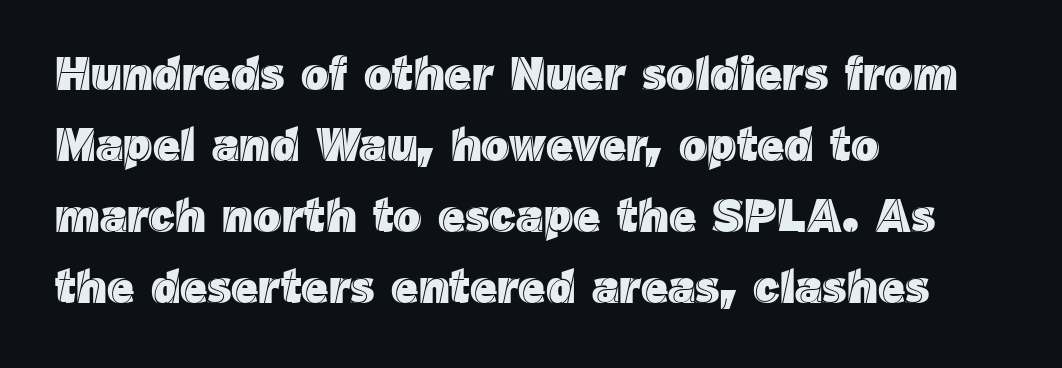
This sample has the flowing, uneven cadence of proportional lettering. Posture: upright roman. These lines sit exactly where default settings would place them. A student would call this left alignment; a typographer would say flush left, rag right.
